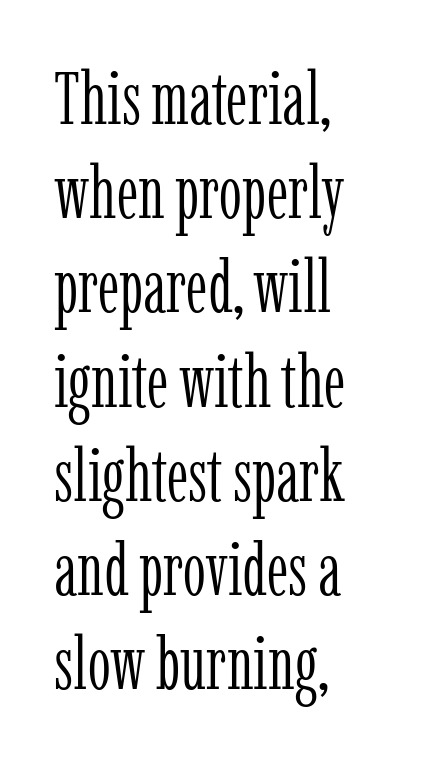
{"serif": "yes", "italic": "no", "bold": "no", "weight": "light", "width": "condensed", "stroke_contrast": "low", "x_height": "medium", "monospaced": "no", "underline": "no", "align": "left", "line_spacing": "normal", "line_spacing_ratio": 1.29, "letter_spacing": "normal", "letter_spacing_em": 0.0, "glyph_px": 73}
